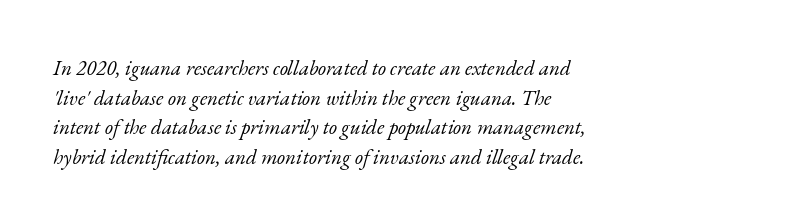
Horizontally, the lines are justified to the leading edge only. The letterforms sit shoulder to shoulder at normal distance. Lines of text with bare space underneath. The text carries the slant typical of an italic or oblique font. Counters stay open thanks to moderate or lighter strokes. Reading down the column, the eye jumps a familiar distance to each next line.
